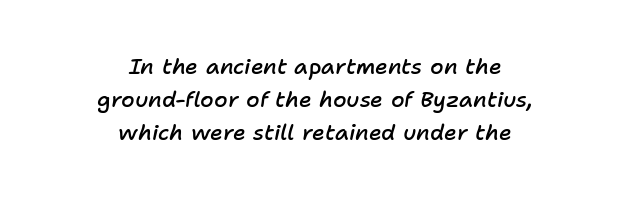
Q: Is the text bold? A: Semi-bold.
Q: Is the text italic (slanted)? A: Yes, it leans right by about 11 degrees.
Q: Is the text underlined? A: No.
Q: How is the paragraph aligned? A: Centered.
Q: Is the spacing between letters normal or unusually wide? A: Normal.
Q: Is the spacing between lines tight, normal or loose? A: Normal.
